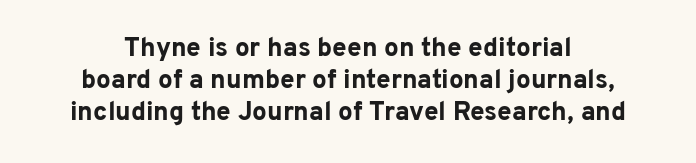
{"italic": "no", "bold": "yes", "underline": "no", "align": "center", "line_spacing_ratio": 1.23, "letter_spacing": "normal", "letter_spacing_em": 0.0, "glyph_px": 26}
